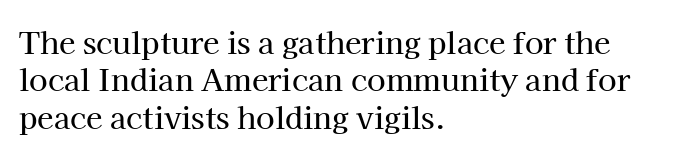
{"serif": "yes", "italic": "no", "width": "normal", "stroke_contrast": "high", "x_height": "medium", "monospaced": "no", "underline": "no", "align": "left", "line_spacing": "normal", "line_spacing_ratio": 1.25, "letter_spacing": "normal", "letter_spacing_em": 0.0, "glyph_px": 30}
